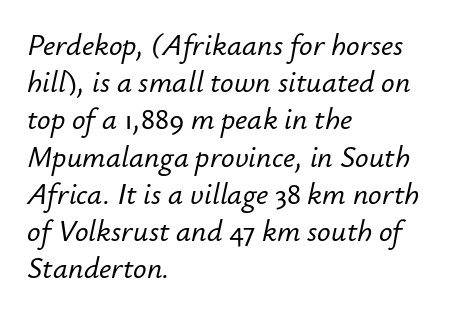
{"italic": "yes", "lean": "right", "slant_degrees": 12, "width": "normal", "stroke_contrast": "low", "x_height": "small", "monospaced": "no", "underline": "no", "align": "left", "line_spacing_ratio": 1.24, "letter_spacing": "normal", "letter_spacing_em": 0.0, "glyph_px": 30}
